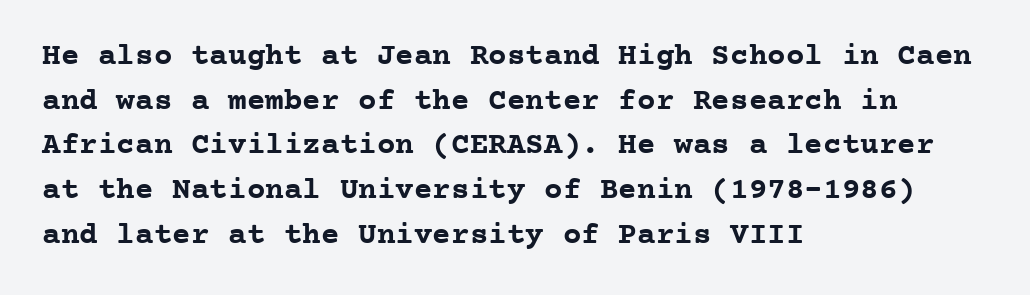
The image shows 31 px semibold serif type, upright, monospaced; set left-aligned, normal line spacing (1.44x), normal letter spacing, not underlined; low stroke contrast and a medium x-height.
